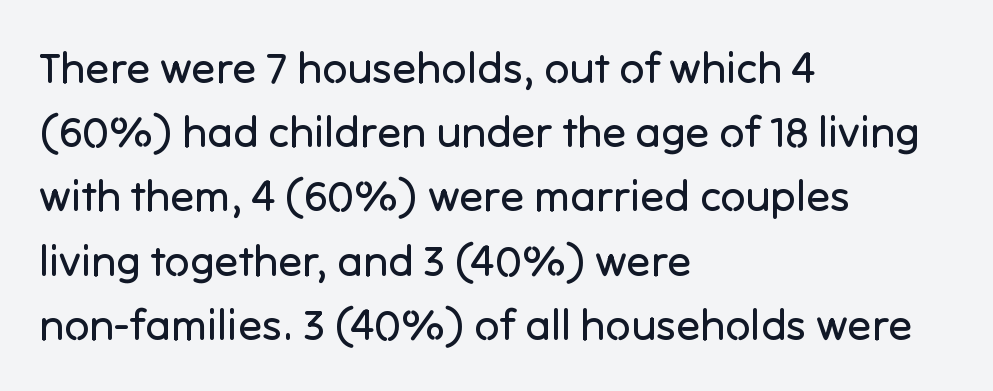
Is the type heavy? It reads as light-to-regular instead. Clear beneath every line of the passage. Caption: standard tracking, unaltered. The letters stand upright; this is a roman face.
